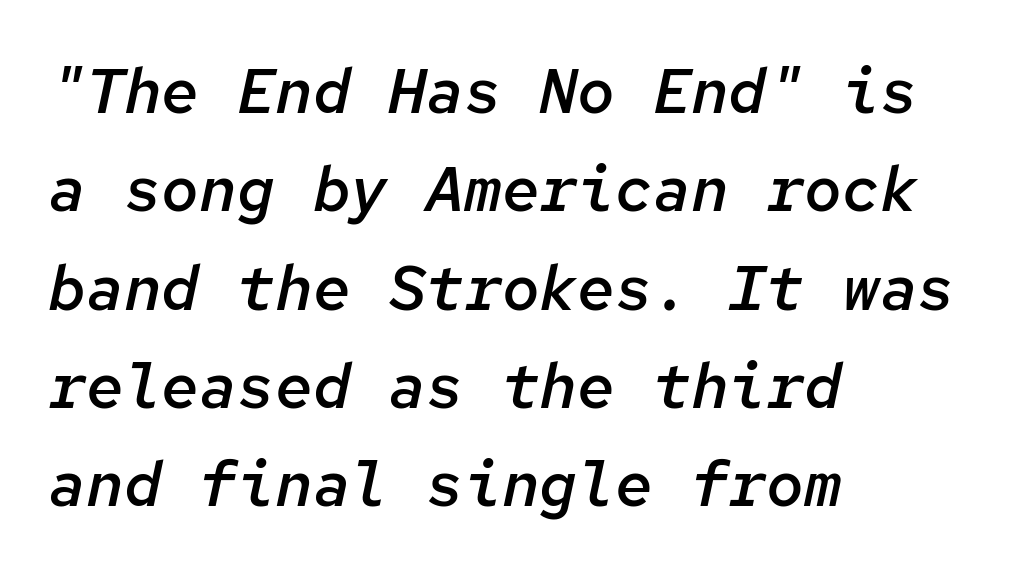
{"italic": "yes", "lean": "right", "slant_degrees": 12, "bold": "semi", "weight": "semibold", "width": "normal", "stroke_contrast": "low", "x_height": "medium", "monospaced": "yes", "underline": "no", "align": "left", "line_spacing": "normal", "line_spacing_ratio": 1.56, "letter_spacing": "normal", "letter_spacing_em": 0.0, "glyph_px": 63}
